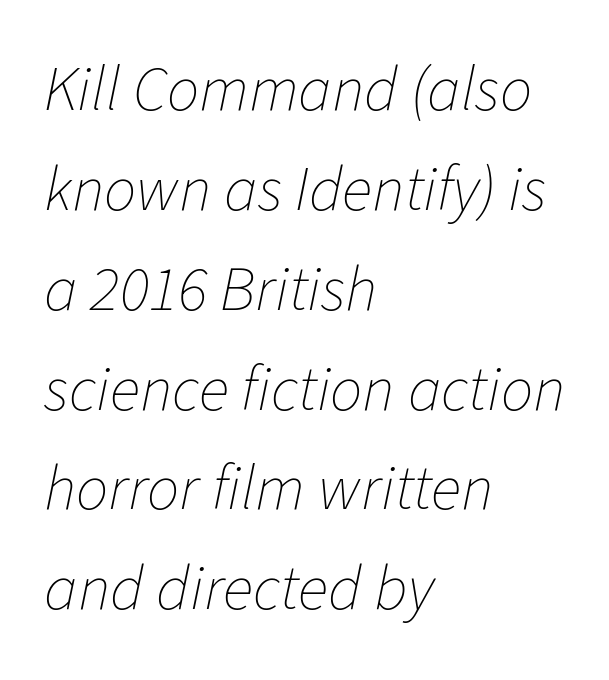
{"italic": "yes", "lean": "right", "slant_degrees": 11, "bold": "no", "weight": "thin", "width": "normal", "stroke_contrast": "low", "x_height": "medium", "monospaced": "no", "underline": "no", "align": "left", "line_spacing": "normal", "line_spacing_ratio": 1.56, "letter_spacing": "normal", "letter_spacing_em": 0.0, "glyph_px": 64}
